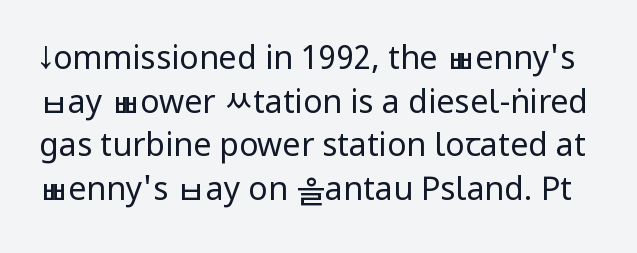
{"serif": "no", "italic": "no", "bold": "no", "weight": "regular", "width": "condensed", "stroke_contrast": "low", "x_height": "large", "monospaced": "no", "underline": "no", "line_spacing": "normal", "line_spacing_ratio": 1.36, "letter_spacing": "normal", "letter_spacing_em": 0.0, "glyph_px": 32}
